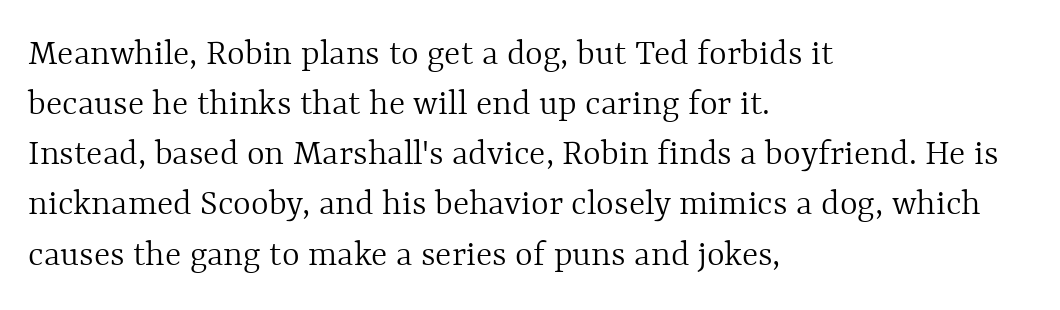
Evenly set lines give the paragraph a standard silhouette. Is this a fixed-width face? No — the glyphs have proportional, varying widths. Default kerning and tracking; the words read as compact shapes. Type without underlining. Weight: in the light-to-regular range.
